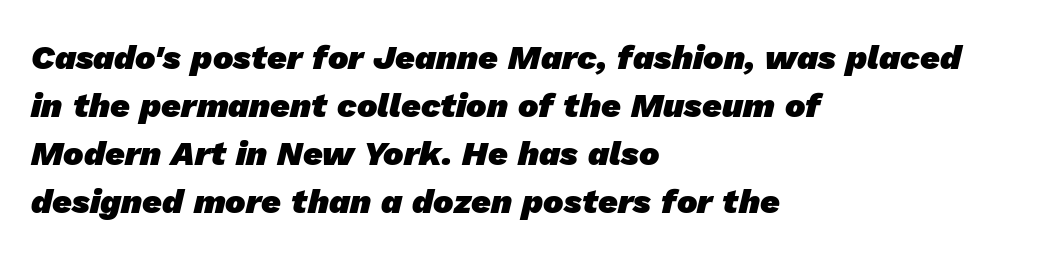
Q: Is the text bold? A: Yes.
Q: Is the typeface a serif or a sans-serif typeface? A: Sans-serif.
Q: Is the text underlined? A: No.
Q: How is the paragraph aligned? A: Left-aligned.
Q: Is the spacing between letters normal or unusually wide? A: Normal.
Q: Is the spacing between lines tight, normal or loose? A: Normal.
Q: Width (condensed, normal, or wide)? A: Normal.
Q: Stroke contrast? A: Low.
Q: x-height? A: Medium.
Q: Monospaced? A: No.
